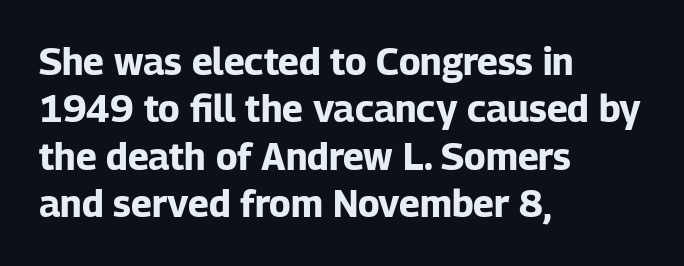
Q: Is the text bold? A: Yes.
Q: Is the text italic (slanted)? A: No, it is upright.
Q: Is the typeface a serif or a sans-serif typeface? A: Sans-serif.
Q: Is the text underlined? A: No.
Q: How is the paragraph aligned? A: Left-aligned.
Q: Is the spacing between letters normal or unusually wide? A: Normal.
Q: Is the spacing between lines tight, normal or loose? A: Normal.
Q: Width (condensed, normal, or wide)? A: Normal.
Q: Stroke contrast? A: Low.
Q: x-height? A: Medium.
Q: Monospaced? A: No.
